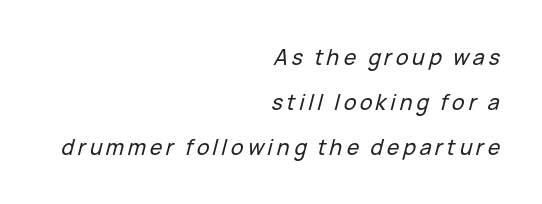
Q: Is the text italic (slanted)? A: Yes, it leans right by about 15 degrees.
Q: Is the text underlined? A: No.
Q: How is the paragraph aligned? A: Right-aligned.
Q: Is the spacing between lines tight, normal or loose? A: Loose.
